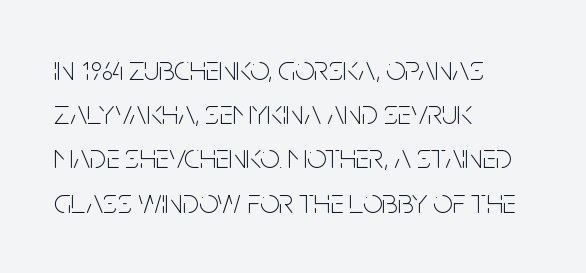
The image shows 34 px thin, condensed sans-serif type, upright; set left-aligned, normal line spacing (1.3x), normal letter spacing, not underlined; low stroke contrast and a large x-height.
